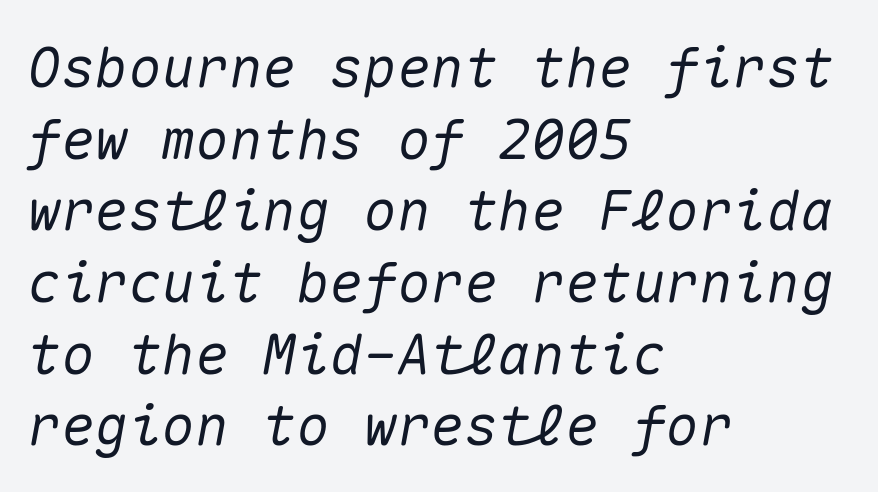
Yep, that's italic — everything's leaning. Note the uniform advance width — an 'i' takes as much space as an 'm'. In CSS terms this would be text-align: left. A normal amount of white space separates one row of letters from the next.
